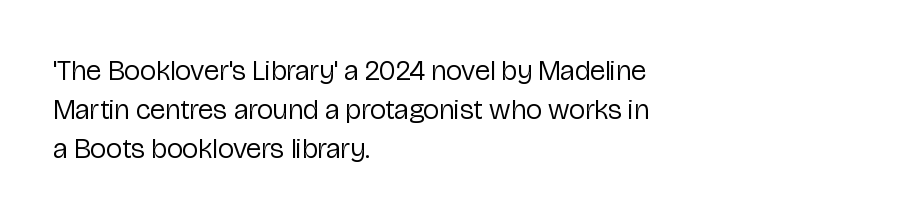
Q: Is the text bold? A: No.
Q: Is the text italic (slanted)? A: No, it is upright.
Q: Is the typeface a serif or a sans-serif typeface? A: Sans-serif.
Q: Is the text underlined? A: No.
Q: How is the paragraph aligned? A: Left-aligned.
Q: Is the spacing between letters normal or unusually wide? A: Normal.
Q: Is the spacing between lines tight, normal or loose? A: Normal.
Q: Width (condensed, normal, or wide)? A: Normal.
Q: Stroke contrast? A: Low.
Q: x-height? A: Medium.
Q: Monospaced? A: No.
